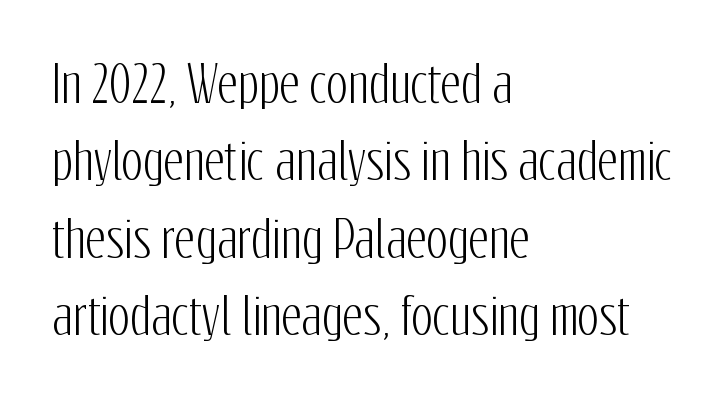
The image shows 50 px condensed sans-serif type, upright; set left-aligned, normal line spacing (1.55x), normal letter spacing, not underlined; low stroke contrast and a medium x-height.
